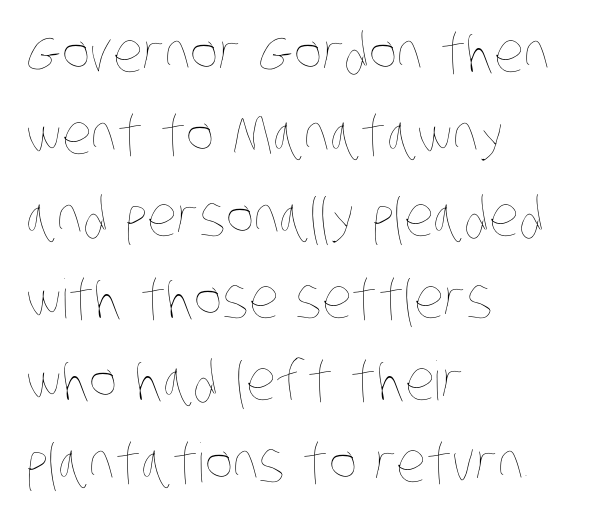
{"bold": "no", "weight": "thin", "width": "condensed", "stroke_contrast": "low", "x_height": "large", "monospaced": "no", "underline": "no", "align": "left", "line_spacing": "normal", "line_spacing_ratio": 1.52, "letter_spacing": "normal", "letter_spacing_em": 0.0, "glyph_px": 54}
